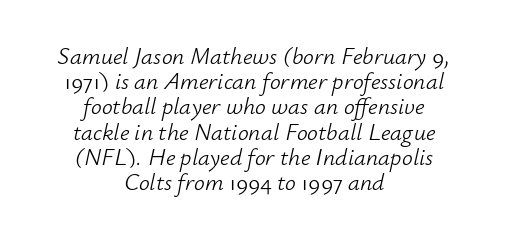
Q: Is the text bold? A: No.
Q: Is the text italic (slanted)? A: Yes, it leans right by about 12 degrees.
Q: Is the text underlined? A: No.
Q: How is the paragraph aligned? A: Centered.
Q: Is the spacing between letters normal or unusually wide? A: Normal.
Q: Is the spacing between lines tight, normal or loose? A: Tight.
